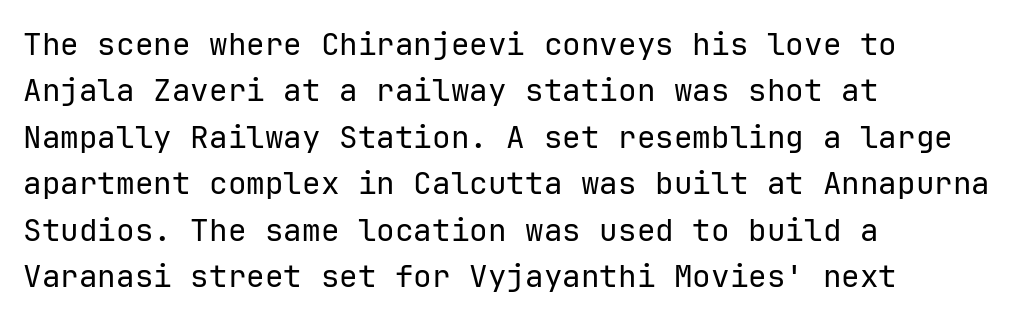
Q: Is the text bold? A: No.
Q: Is the text italic (slanted)? A: No, it is upright.
Q: Is the typeface a serif or a sans-serif typeface? A: Sans-serif.
Q: Is the text underlined? A: No.
Q: How is the paragraph aligned? A: Left-aligned.
Q: Is the spacing between letters normal or unusually wide? A: Normal.
Q: Is the spacing between lines tight, normal or loose? A: Normal.
Q: Width (condensed, normal, or wide)? A: Normal.
Q: Stroke contrast? A: Low.
Q: x-height? A: Medium.
Q: Monospaced? A: Yes.
